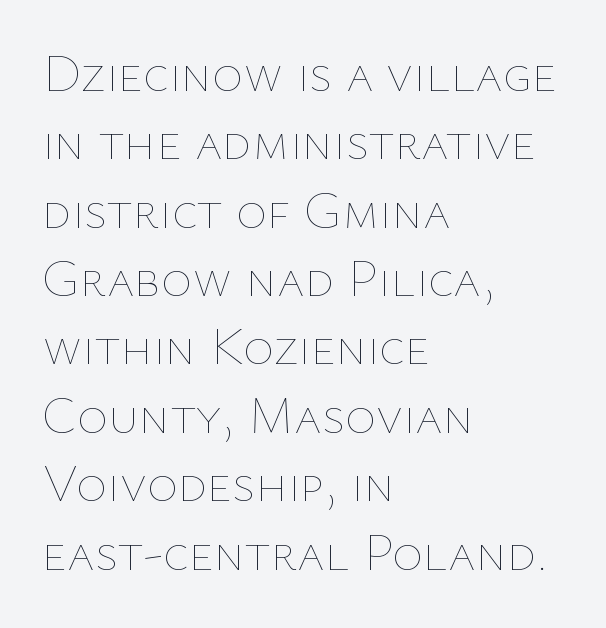
{"italic": "no", "bold": "no", "weight": "thin", "width": "normal", "stroke_contrast": "low", "x_height": "medium", "monospaced": "no", "underline": "no", "align": "left", "line_spacing": "normal", "line_spacing_ratio": 1.29, "letter_spacing": "normal", "letter_spacing_em": 0.0, "glyph_px": 53}
